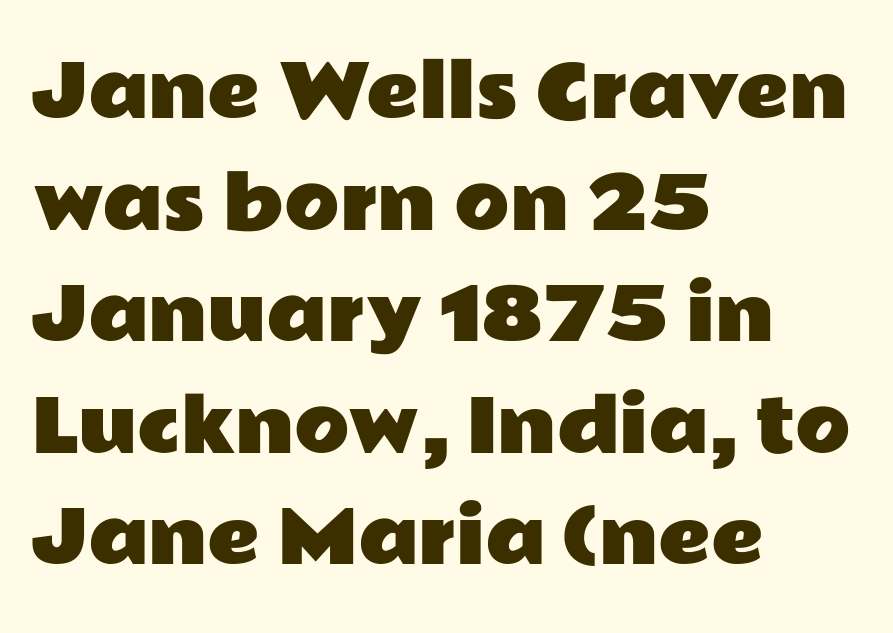
Q: Is the text italic (slanted)? A: No, it is upright.
Q: Is the typeface a serif or a sans-serif typeface? A: Sans-serif.
Q: Is the text underlined? A: No.
Q: How is the paragraph aligned? A: Left-aligned.
Q: Is the spacing between letters normal or unusually wide? A: Normal.
Q: Is the spacing between lines tight, normal or loose? A: Normal.
Q: Width (condensed, normal, or wide)? A: Wide.
Q: Stroke contrast? A: Low.
Q: x-height? A: Medium.
Q: Monospaced? A: No.
